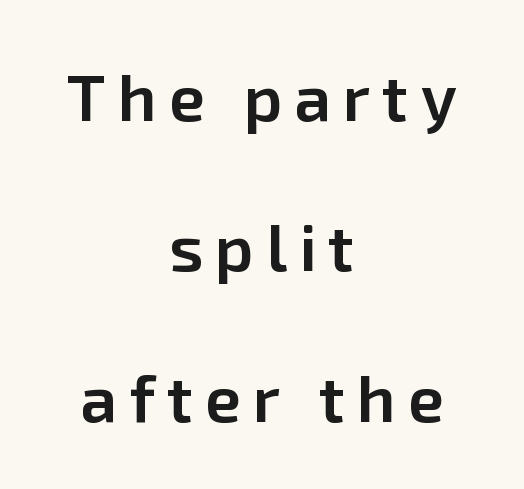
Q: Is the text bold? A: Semi-bold.
Q: Is the text italic (slanted)? A: No, it is upright.
Q: Is the typeface a serif or a sans-serif typeface? A: Sans-serif.
Q: Is the text underlined? A: No.
Q: How is the paragraph aligned? A: Centered.
Q: Is the spacing between lines tight, normal or loose? A: Loose.
Q: Width (condensed, normal, or wide)? A: Normal.
Q: Stroke contrast? A: Low.
Q: x-height? A: Medium.
Q: Monospaced? A: No.
